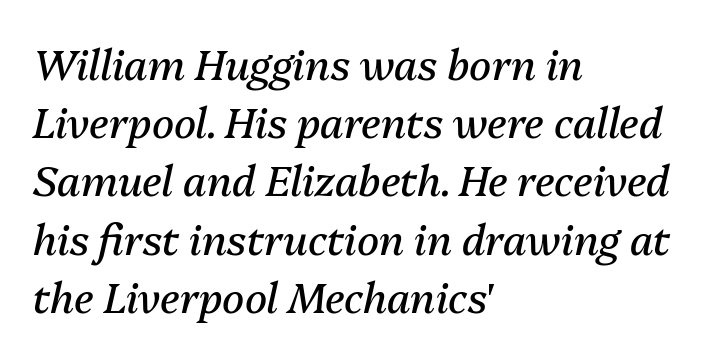
Which margin do the lines hug? The left one — the right edge is uneven. The lines sit at an ordinary, default distance from one another. The passage shown is typed in a proportional face where columns would drift. The characters are drawn with everyday or finer stroke widths. You could call the tracking neutral — neither tight nor loose.
